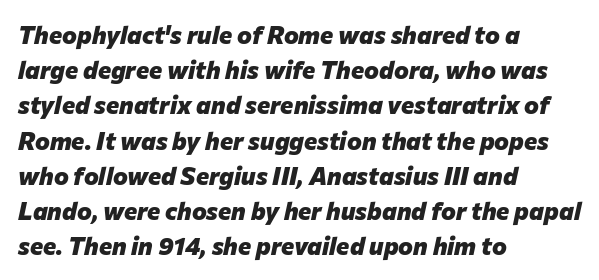
The image shows 25 px bold type, italic (leaning right); set left-aligned, normal line spacing (1.41x), normal letter spacing, not underlined.
